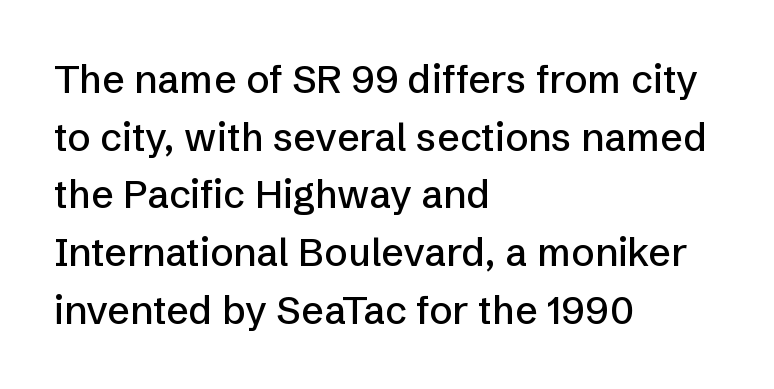
Glyph-to-glyph distance matches everyday printed text. Upright lettering throughout. Vertically, the passage feels balanced, rows spaced as you'd expect. Quick note: underline off. These lines are rendered in a variable-pitch font.
